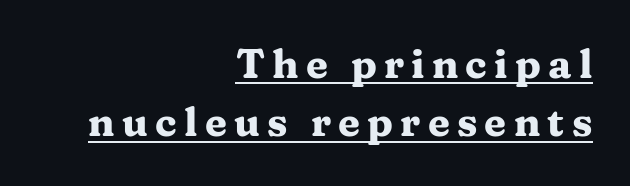
{"serif": "yes", "italic": "no", "bold": "yes", "weight": "heavy", "width": "wide", "stroke_contrast": "medium", "x_height": "medium", "monospaced": "no", "underline": "yes", "align": "right", "line_spacing": "normal", "line_spacing_ratio": 1.46, "glyph_px": 40}
